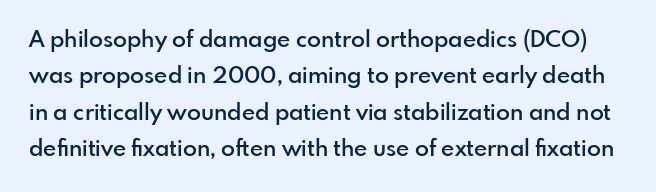
Q: Is the text bold? A: Semi-bold.
Q: Is the text italic (slanted)? A: No, it is upright.
Q: Is the text underlined? A: No.
Q: Is the spacing between letters normal or unusually wide? A: Normal.
Q: Is the spacing between lines tight, normal or loose? A: Normal.
